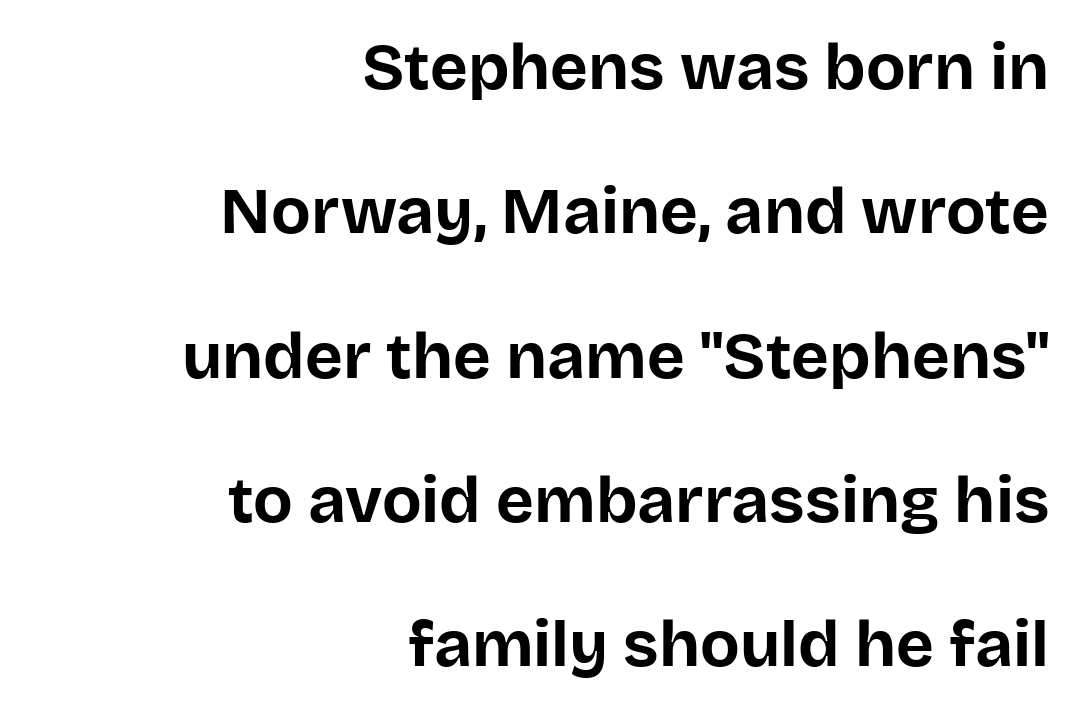
The image shows 65 px bold sans-serif type, upright; set right-aligned, loose line spacing (2.22x), normal letter spacing, not underlined; low stroke contrast and a large x-height.
